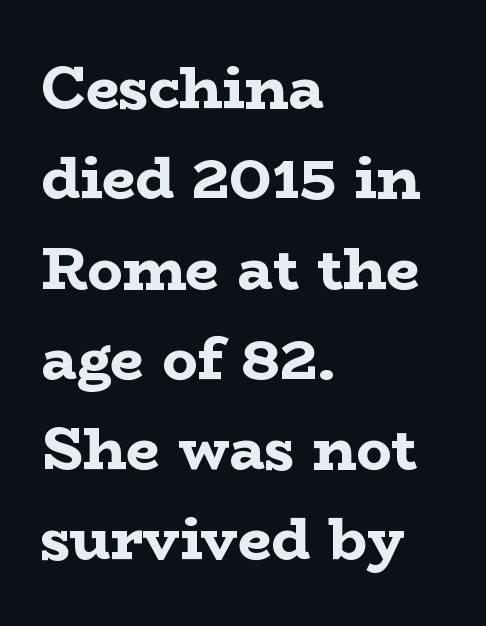
Q: Is the text bold? A: Yes.
Q: Is the text italic (slanted)? A: No, it is upright.
Q: Is the typeface a serif or a sans-serif typeface? A: Serif.
Q: Is the text underlined? A: No.
Q: How is the paragraph aligned? A: Left-aligned.
Q: Is the spacing between letters normal or unusually wide? A: Normal.
Q: Is the spacing between lines tight, normal or loose? A: Normal.
Q: Width (condensed, normal, or wide)? A: Wide.
Q: Stroke contrast? A: Low.
Q: x-height? A: Medium.
Q: Monospaced? A: No.
